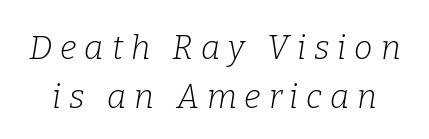
The image shows 33 px light serif type, italic (leaning right); set normal line spacing (1.5x), unusually wide letter spacing (+0.24 em), not underlined; low stroke contrast and a medium x-height.
